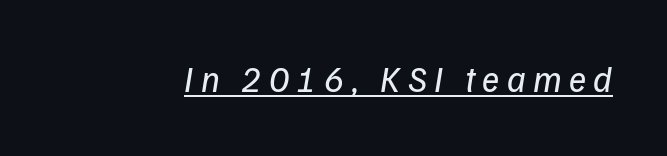
{"serif": "no", "bold": "no", "weight": "regular", "width": "normal", "stroke_contrast": "low", "x_height": "medium", "monospaced": "no", "underline": "yes", "letter_spacing": "wide", "letter_spacing_em": 0.2, "glyph_px": 36}
